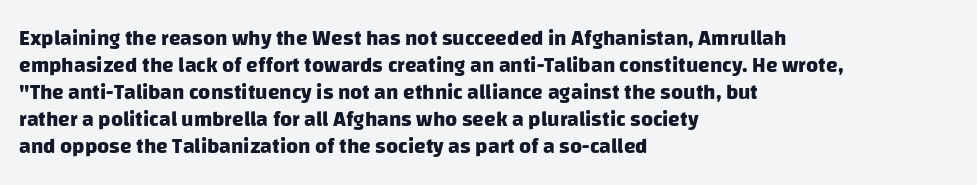
Q: Is the text bold? A: Yes.
Q: Is the text underlined? A: No.
Q: How is the paragraph aligned? A: Left-aligned.
Q: Is the spacing between letters normal or unusually wide? A: Normal.
Q: Is the spacing between lines tight, normal or loose? A: Normal.
